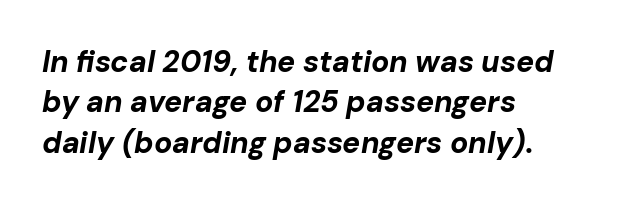
Q: Is the text bold? A: Yes.
Q: Is the text italic (slanted)? A: Yes, it leans right by about 10 degrees.
Q: Is the text underlined? A: No.
Q: How is the paragraph aligned? A: Left-aligned.
Q: Is the spacing between letters normal or unusually wide? A: Normal.
Q: Is the spacing between lines tight, normal or loose? A: Normal.
Q: Width (condensed, normal, or wide)? A: Normal.
Q: Stroke contrast? A: Low.
Q: x-height? A: Medium.
Q: Monospaced? A: No.
